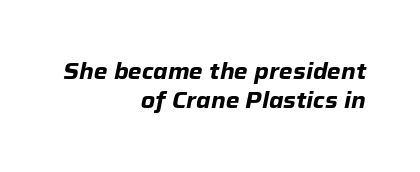
Is the type slanted? Yes — the strokes lean at a clear angle. A dark, heavy texture on the line: the type is bold. Right-aligned paragraph, ragged on the left. Glyph-to-glyph distance matches everyday printed text.
